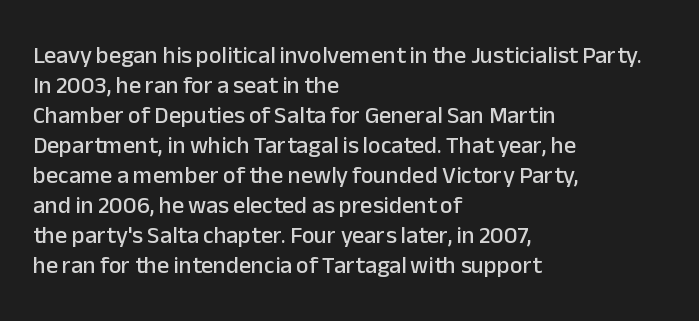
The lines in this sample share a left origin and differ only in where they stop. Tracking here is standard; glyphs follow each other at the usual distance. How would I describe the line gaps? Plain and ordinary. You can tell it's not italic because the verticals are truly vertical.
